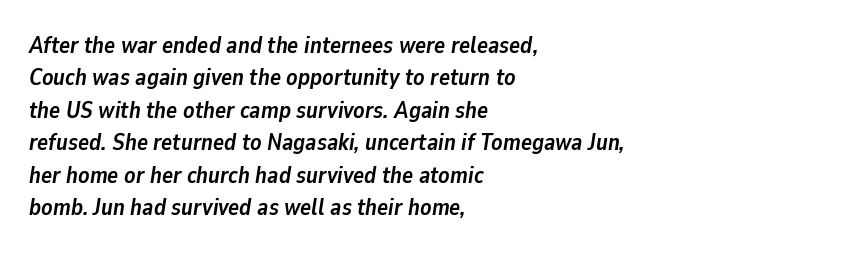
{"italic": "yes", "lean": "right", "slant_degrees": 9, "bold": "yes", "underline": "no", "align": "left", "line_spacing": "normal", "line_spacing_ratio": 1.41, "letter_spacing": "normal", "letter_spacing_em": 0.0, "glyph_px": 23}
